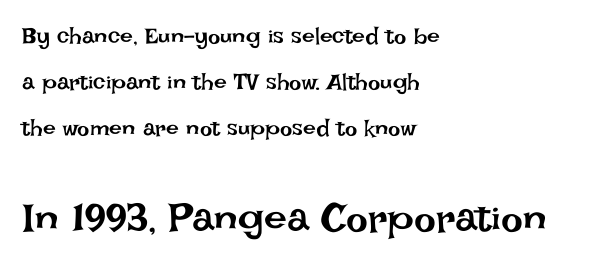
The image shows 41 px regular-weight type, upright; set left-aligned, loose line spacing (2.0x), normal letter spacing, not underlined; the second (bottom) block is 1.78x larger; low stroke contrast and a large x-height.
